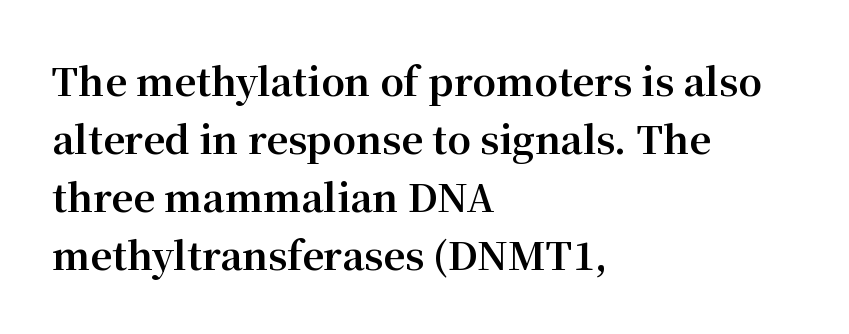
The image shows 38 px bold serif type, upright; set left-aligned, normal line spacing (1.53x), normal letter spacing, not underlined; medium stroke contrast and a medium x-height.
